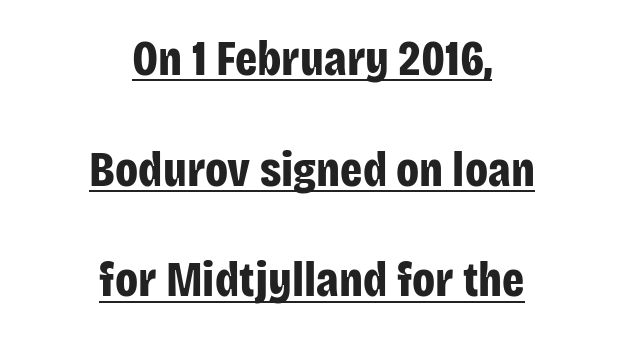
The image shows 49 px bold, condensed sans-serif type, upright; set centered, loose line spacing (2.26x), normal letter spacing, underlined; low stroke contrast and a large x-height.
